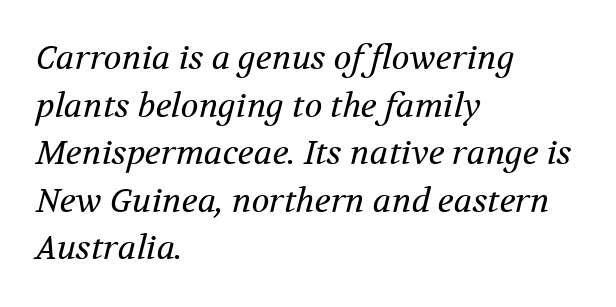
{"serif": "yes", "italic": "yes", "lean": "right", "slant_degrees": 12, "bold": "no", "weight": "regular", "width": "normal", "stroke_contrast": "medium", "x_height": "medium", "monospaced": "no", "underline": "no", "align": "left", "line_spacing": "normal", "line_spacing_ratio": 1.44, "letter_spacing": "normal", "letter_spacing_em": 0.0, "glyph_px": 33}
